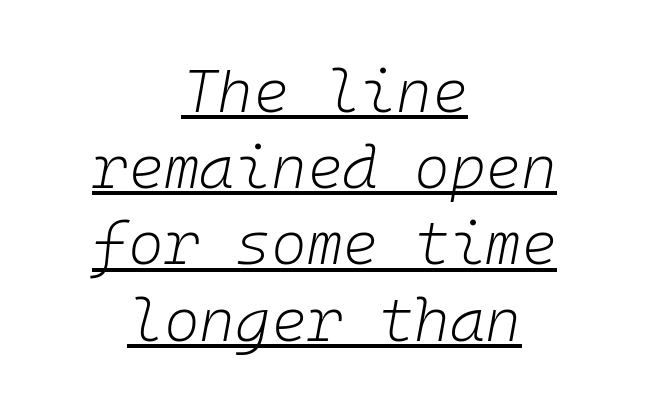
{"italic": "yes", "lean": "right", "slant_degrees": 10, "bold": "no", "weight": "light", "width": "normal", "stroke_contrast": "low", "x_height": "medium", "monospaced": "yes", "underline": "yes", "align": "center", "line_spacing": "normal", "line_spacing_ratio": 1.25, "letter_spacing": "normal", "letter_spacing_em": 0.0, "glyph_px": 61}
